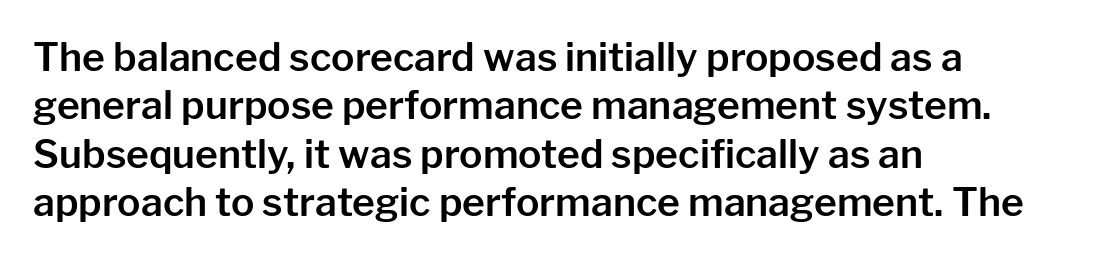
The image shows 39 px sans-serif type, upright; set left-aligned, line spacing 1.24x, normal letter spacing, not underlined; low stroke contrast and a medium x-height.
